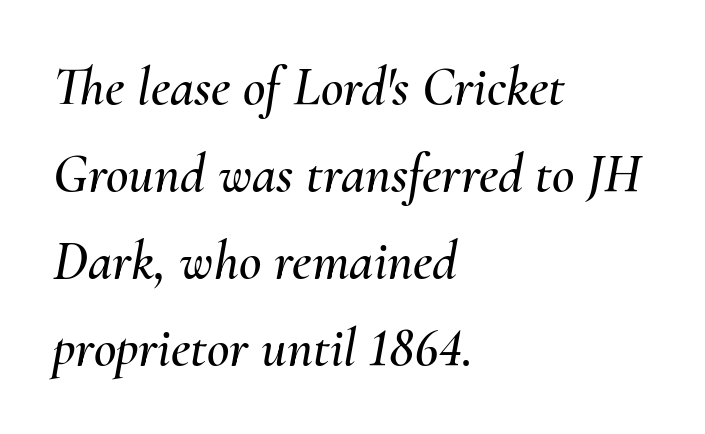
{"italic": "yes", "lean": "right", "slant_degrees": 10, "width": "normal", "stroke_contrast": "medium", "x_height": "small", "monospaced": "no", "underline": "no", "align": "left", "line_spacing": "normal", "line_spacing_ratio": 1.58, "letter_spacing": "normal", "letter_spacing_em": 0.0, "glyph_px": 55}
